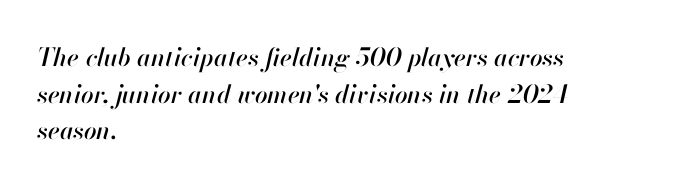
Leading: standard. Quick note: italic. A bare baseline throughout the passage. Observe the ordinary spacing: letters are neighbours, not strangers. The rendering anchors every line to the left-hand side.
